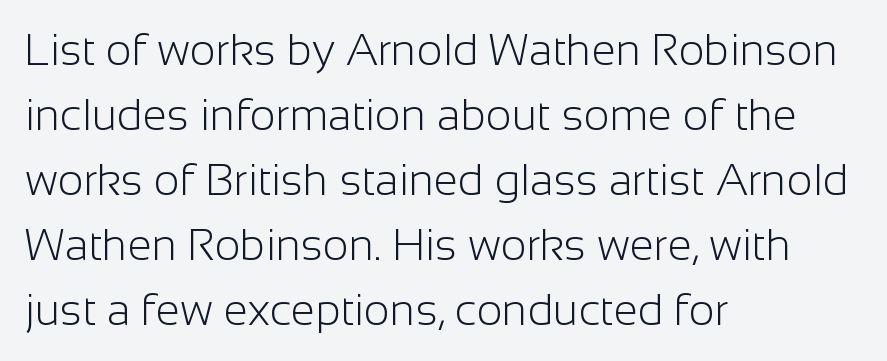
Weight: not bold — regular or lighter. The area under the type is left untouched. Nope, no serifs anywhere on these letters. Students, note that the glyphs here touch the page at normal intervals.
